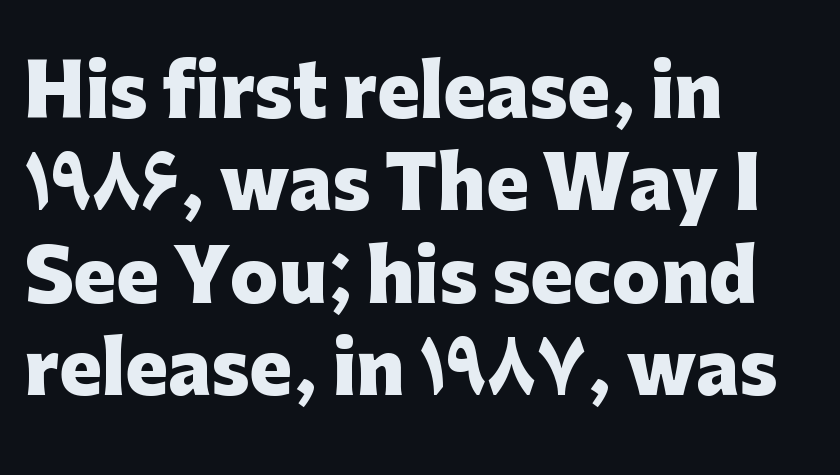
The image shows 71 px heavy sans-serif type, upright; set left-aligned, normal line spacing (1.3x), normal letter spacing, not underlined; low stroke contrast and a medium x-height.
